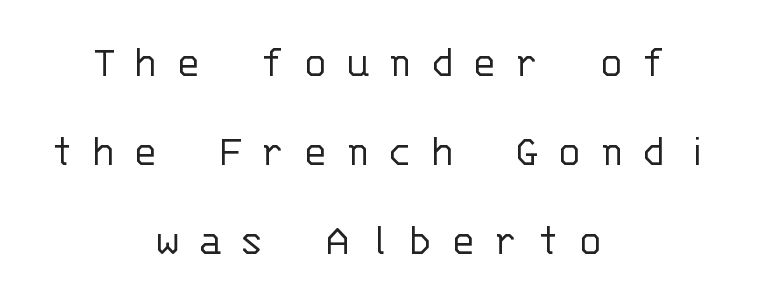
The image shows 46 px light sans-serif type, upright, monospaced; set centered, loose line spacing (1.93x), unusually wide letter spacing (+0.38 em), not underlined; low stroke contrast and a large x-height.
